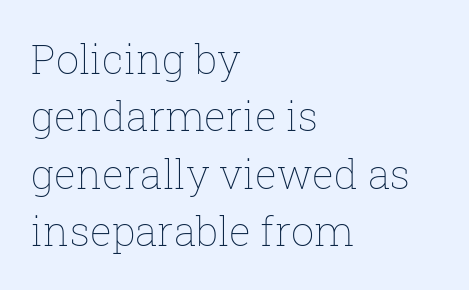
{"italic": "no", "bold": "no", "weight": "thin", "width": "normal", "stroke_contrast": "low", "x_height": "medium", "monospaced": "no", "underline": "no", "align": "left", "line_spacing": "normal", "line_spacing_ratio": 1.4, "letter_spacing": "normal", "letter_spacing_em": 0.0, "glyph_px": 41}
